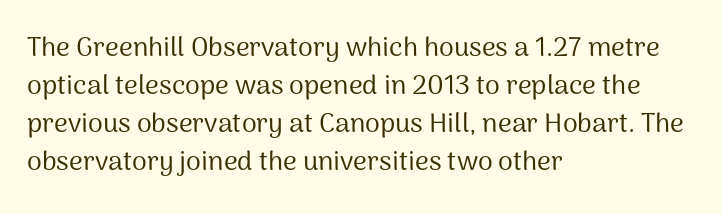
Q: Is the text bold? A: No.
Q: Is the text italic (slanted)? A: No, it is upright.
Q: Is the text underlined? A: No.
Q: How is the paragraph aligned? A: Left-aligned.
Q: Is the spacing between letters normal or unusually wide? A: Normal.
Q: Is the spacing between lines tight, normal or loose? A: Normal.
